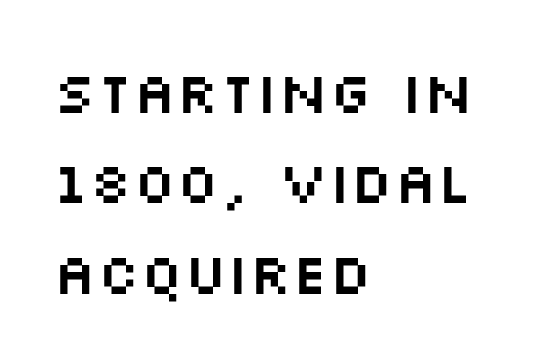
{"serif": "no", "italic": "no", "width": "wide", "stroke_contrast": "medium", "x_height": "large", "monospaced": "no", "underline": "no", "align": "left", "line_spacing": "normal", "line_spacing_ratio": 1.56, "letter_spacing": "normal", "letter_spacing_em": 0.0, "glyph_px": 58}
